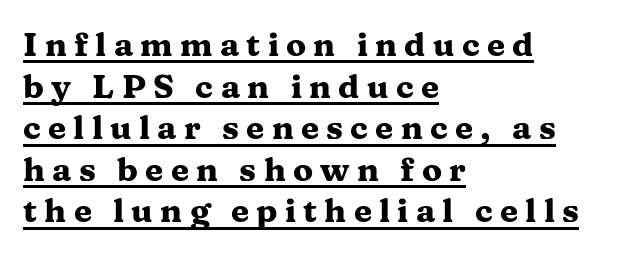
Q: Is the text bold? A: Yes.
Q: Is the text italic (slanted)? A: No, it is upright.
Q: Is the typeface a serif or a sans-serif typeface? A: Serif.
Q: Is the text underlined? A: Yes.
Q: How is the paragraph aligned? A: Left-aligned.
Q: Is the spacing between letters normal or unusually wide? A: Unusually wide.
Q: Is the spacing between lines tight, normal or loose? A: Normal.
Q: Width (condensed, normal, or wide)? A: Wide.
Q: Stroke contrast? A: Medium.
Q: x-height? A: Medium.
Q: Monospaced? A: No.
